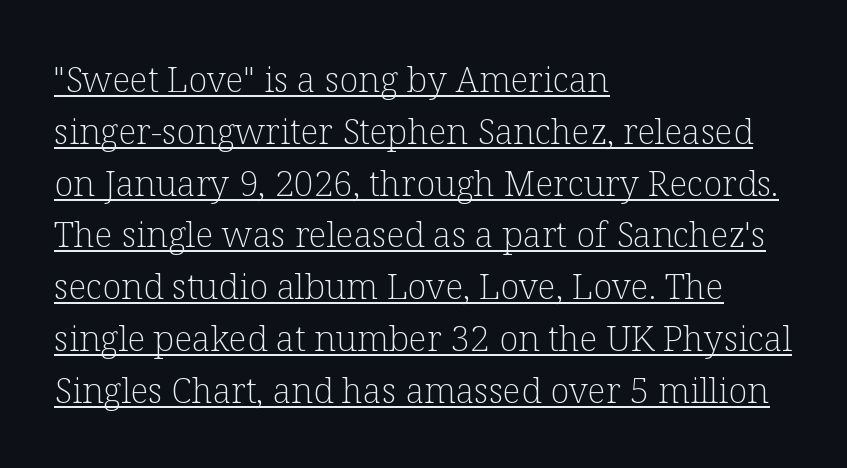
The image shows 35 px light serif type, upright; set left-aligned, normal line spacing (1.48x), normal letter spacing, underlined; low stroke contrast and a medium x-height.
